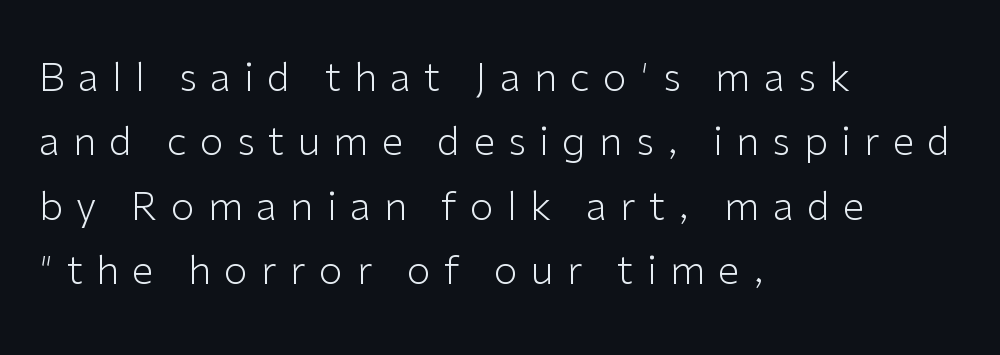
Q: Is the text bold? A: No.
Q: Is the text italic (slanted)? A: No, it is upright.
Q: Is the typeface a serif or a sans-serif typeface? A: Sans-serif.
Q: Is the text underlined? A: No.
Q: How is the paragraph aligned? A: Left-aligned.
Q: Is the spacing between letters normal or unusually wide? A: Unusually wide.
Q: Is the spacing between lines tight, normal or loose? A: Normal.
Q: Width (condensed, normal, or wide)? A: Normal.
Q: Stroke contrast? A: Low.
Q: x-height? A: Medium.
Q: Monospaced? A: No.
